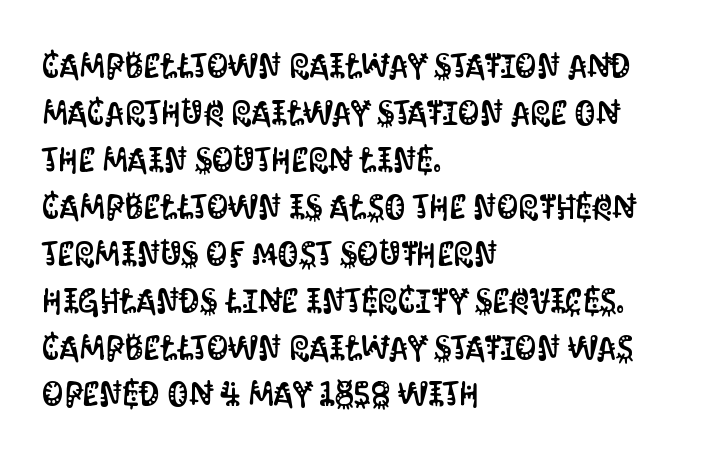
{"serif": "no", "italic": "no", "width": "condensed", "stroke_contrast": "medium", "x_height": "large", "monospaced": "no", "underline": "no", "align": "left", "line_spacing": "normal", "line_spacing_ratio": 1.38, "letter_spacing": "normal", "letter_spacing_em": 0.0, "glyph_px": 34}
